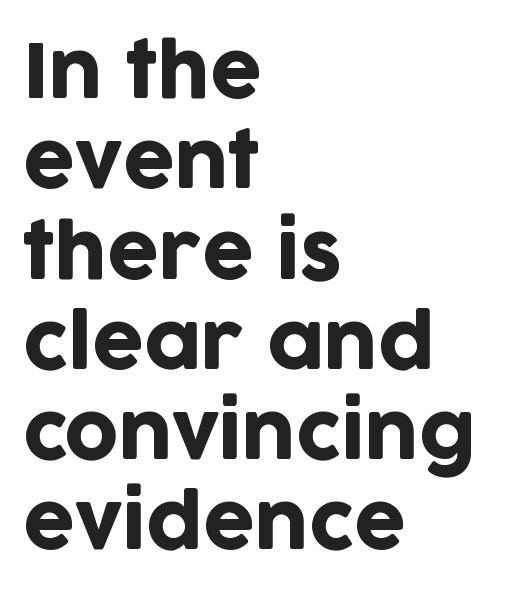
This sample uses an upright cut, with every glyph sitting square on the baseline. All the whitespace from short lines collects on the right. Are there feet on the stems? There aren't — it's a sans. The letterforms sit shoulder to shoulder at normal distance. The glyphs are unaccompanied by any horizontal stroke below them.
